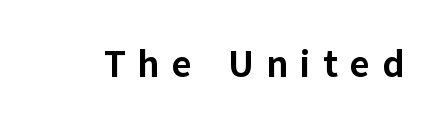
The image shows 38 px bold sans-serif type, upright; set unusually wide letter spacing (+0.32 em), not underlined; low stroke contrast and a medium x-height.
